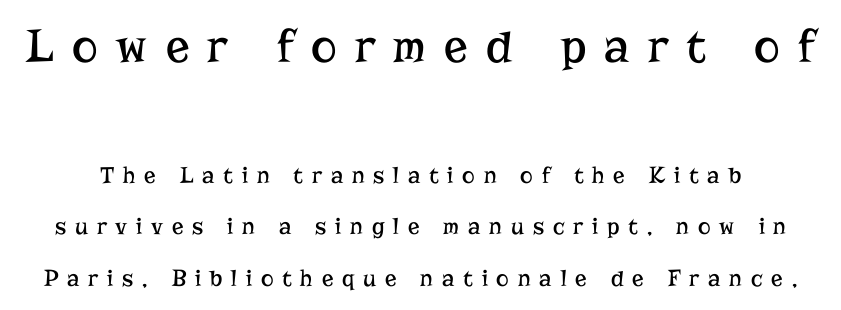
This sample uses a serif face. The typography opts for an upright posture over an oblique one. Compared with typical paragraphs, the rows here are farther apart. Inter-character spacing is expanded well beyond the font's built-in metrics. The more generous point size was reserved for the upper chunk. No extra ink here — the face is not bold.
